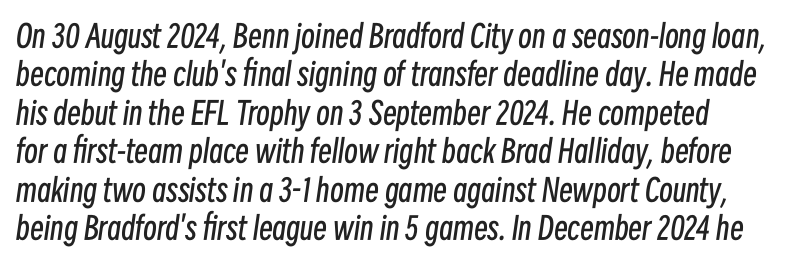
Which margin do the lines hug? The left one — the right edge is uneven. Honestly, the letter spacing is just normal — you wouldn't notice it. The typeface has the unassuming heft of standard copy or less. Note the varied advance widths — an 'i' is clearly narrower than an 'm'. The passage shown leans; its letterforms are oblique. Anything drawn beneath the words? Only blank space.
